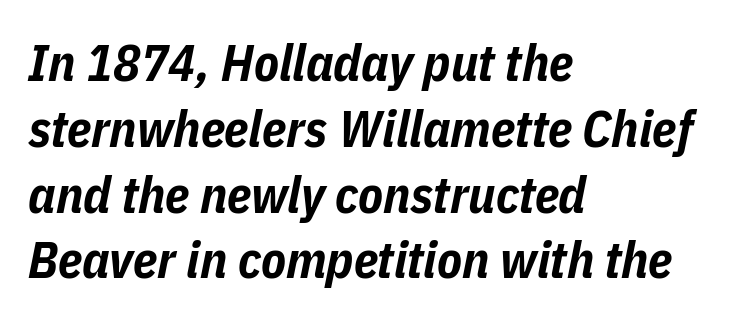
Q: Is the text bold? A: Yes.
Q: Is the text italic (slanted)? A: Yes, it leans right by about 11 degrees.
Q: Is the text underlined? A: No.
Q: How is the paragraph aligned? A: Left-aligned.
Q: Is the spacing between letters normal or unusually wide? A: Normal.
Q: Is the spacing between lines tight, normal or loose? A: Normal.
Q: Width (condensed, normal, or wide)? A: Condensed.
Q: Stroke contrast? A: Low.
Q: x-height? A: Medium.
Q: Monospaced? A: No.
